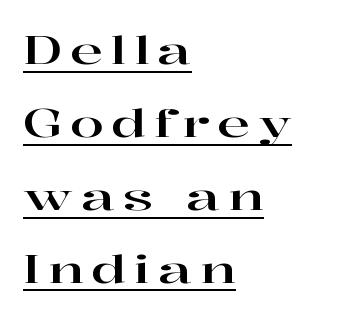
{"serif": "yes", "italic": "no", "width": "wide", "stroke_contrast": "high", "x_height": "medium", "monospaced": "no", "underline": "yes", "align": "left", "line_spacing_ratio": 1.87, "letter_spacing": "wide", "letter_spacing_em": 0.2, "glyph_px": 39}
